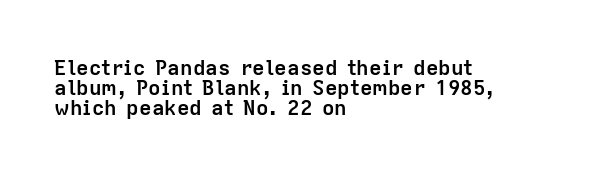
This block would grow much taller if given ordinary leading; it's compressed now. Unlike italic type, these characters show no tilt at all. The passage shown has conventional tracking throughout. Teacher's note: observe the even left margin — that is flush-left alignment. Nobody drew a line under any word here.
